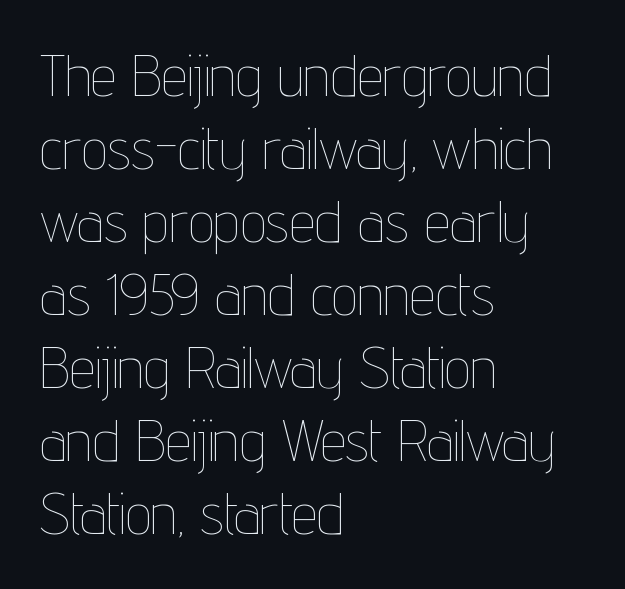
Typeset ragged right — the left edge is the straight one. The space between consecutive lines is moderate. There is no visible air inserted between adjacent glyphs. The font's upright variant was chosen for this text.
